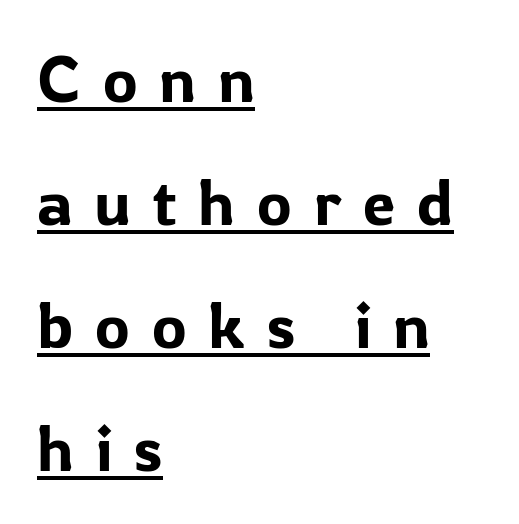
{"serif": "no", "italic": "no", "width": "normal", "stroke_contrast": "low", "x_height": "medium", "monospaced": "no", "underline": "yes", "align": "left", "line_spacing_ratio": 1.89, "letter_spacing": "wide", "letter_spacing_em": 0.34, "glyph_px": 65}
